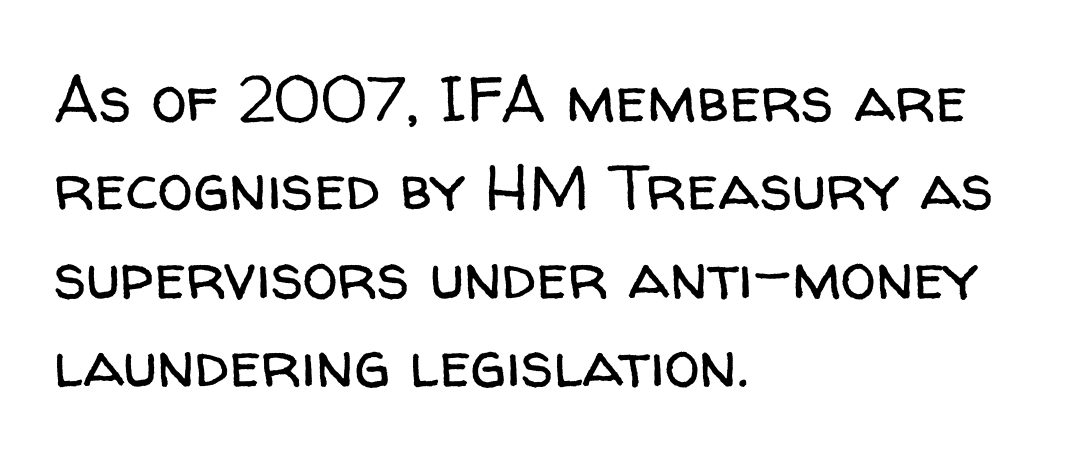
{"serif": "no", "italic": "no", "bold": "no", "weight": "regular", "width": "normal", "stroke_contrast": "low", "x_height": "medium", "monospaced": "no", "underline": "no", "align": "left", "line_spacing": "normal", "line_spacing_ratio": 1.38, "letter_spacing": "normal", "letter_spacing_em": 0.0, "glyph_px": 64}
